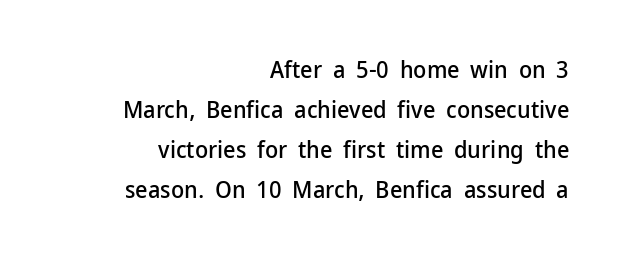
{"italic": "no", "underline": "no", "align": "right", "line_spacing": "normal", "line_spacing_ratio": 1.67, "letter_spacing": "normal", "letter_spacing_em": 0.0, "glyph_px": 24}
